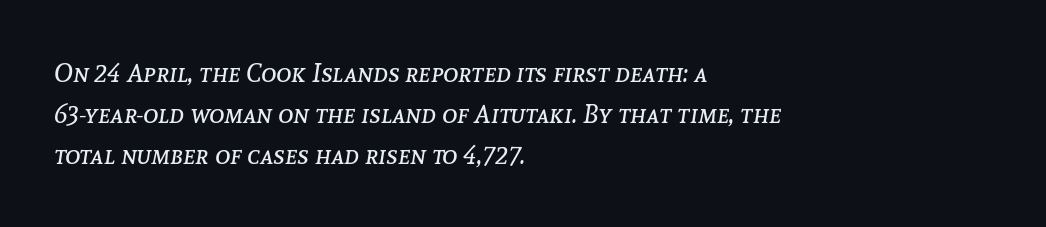
The image shows 26 px text type, italic (leaning right); set left-aligned, normal line spacing (1.58x), normal letter spacing, not underlined.
